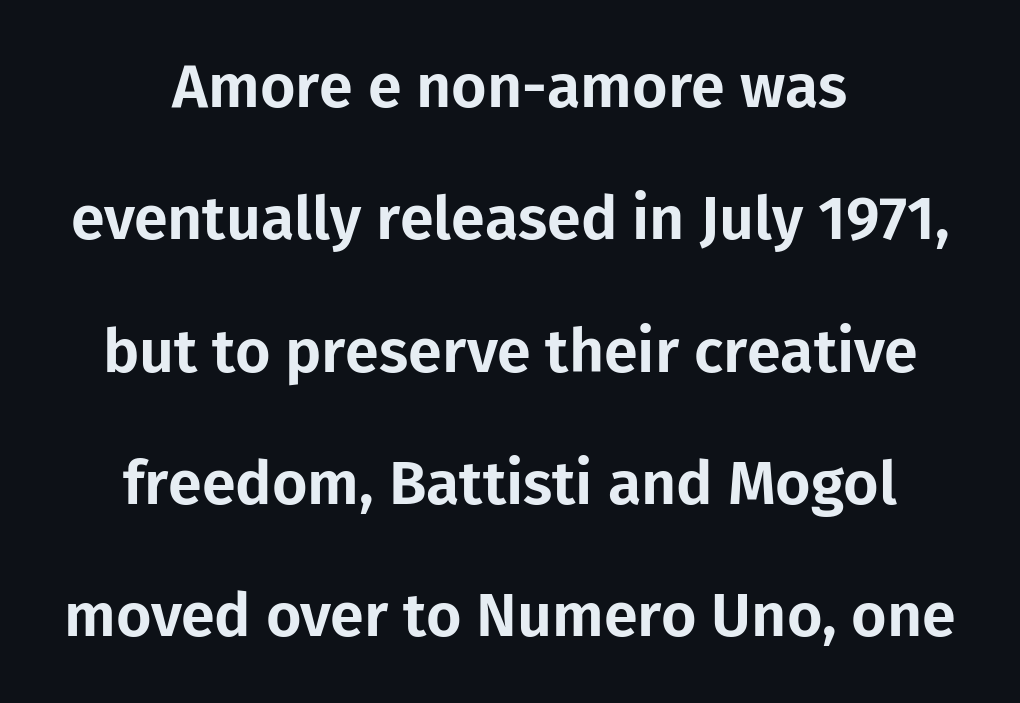
{"serif": "no", "italic": "no", "width": "normal", "stroke_contrast": "low", "x_height": "medium", "monospaced": "no", "underline": "no", "align": "center", "line_spacing": "loose", "line_spacing_ratio": 2.17, "letter_spacing": "normal", "letter_spacing_em": 0.0, "glyph_px": 61}
